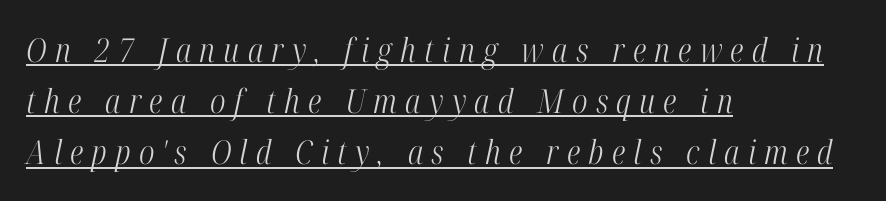
Q: Is the text bold? A: No.
Q: Is the text italic (slanted)? A: Yes, it leans right by about 12 degrees.
Q: Is the typeface a serif or a sans-serif typeface? A: Serif.
Q: Is the text underlined? A: Yes.
Q: How is the paragraph aligned? A: Left-aligned.
Q: Is the spacing between letters normal or unusually wide? A: Unusually wide.
Q: Is the spacing between lines tight, normal or loose? A: Normal.
Q: Width (condensed, normal, or wide)? A: Condensed.
Q: Stroke contrast? A: High.
Q: x-height? A: Medium.
Q: Monospaced? A: No.
